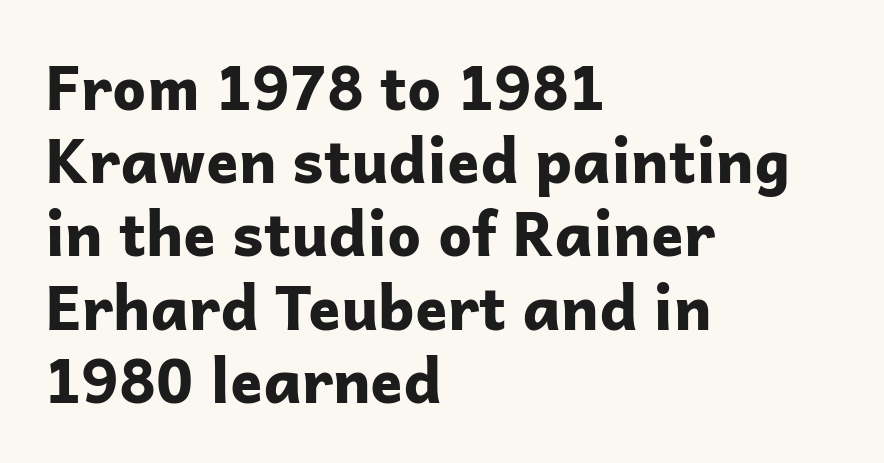
The image shows 60 px bold sans-serif type, upright; set left-aligned, line spacing 1.22x, normal letter spacing, not underlined; low stroke contrast and a medium x-height.
